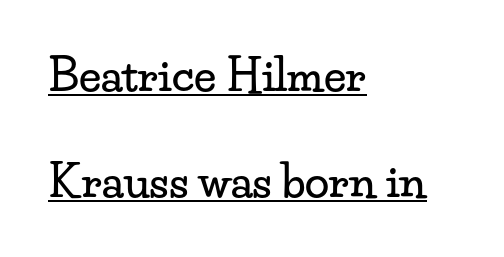
{"serif": "yes", "italic": "no", "width": "wide", "stroke_contrast": "low", "x_height": "small", "monospaced": "no", "underline": "yes", "align": "left", "line_spacing": "loose", "line_spacing_ratio": 2.41, "letter_spacing": "normal", "letter_spacing_em": 0.0, "glyph_px": 44}
